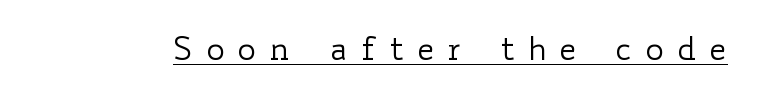
Varying glyph widths throughout — classic text-font behaviour. What decoration does the sample have? An underline. The type sits square on the baseline with zero lean. Does extra space separate the letters? Yes, quite a lot of it. A light-to-regular cut is what we see here.
